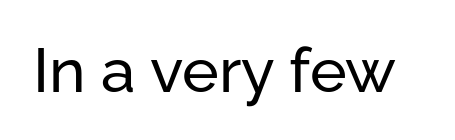
Q: Is the text italic (slanted)? A: No, it is upright.
Q: Is the typeface a serif or a sans-serif typeface? A: Sans-serif.
Q: Is the text underlined? A: No.
Q: Is the spacing between letters normal or unusually wide? A: Normal.
Q: Width (condensed, normal, or wide)? A: Normal.
Q: Stroke contrast? A: Low.
Q: x-height? A: Medium.
Q: Monospaced? A: No.
